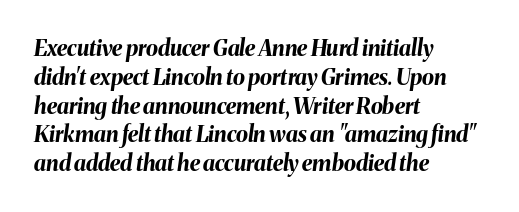
Q: Is the text bold? A: Yes.
Q: Is the text italic (slanted)? A: Yes, it leans right by about 8 degrees.
Q: Is the text underlined? A: No.
Q: How is the paragraph aligned? A: Left-aligned.
Q: Is the spacing between letters normal or unusually wide? A: Normal.
Q: Is the spacing between lines tight, normal or loose? A: Normal.
